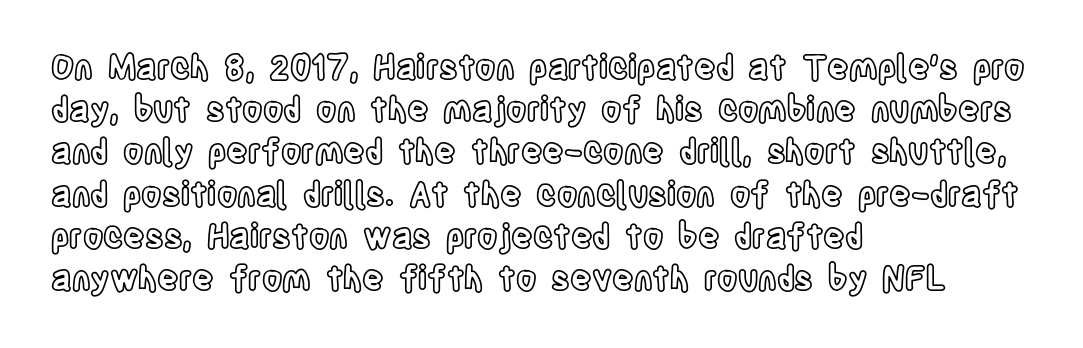
Q: Is the text italic (slanted)? A: No, it is upright.
Q: Is the text underlined? A: No.
Q: How is the paragraph aligned? A: Left-aligned.
Q: Is the spacing between letters normal or unusually wide? A: Normal.
Q: Is the spacing between lines tight, normal or loose? A: Normal.
Q: Width (condensed, normal, or wide)? A: Condensed.
Q: x-height? A: Large.
Q: Monospaced? A: No.
